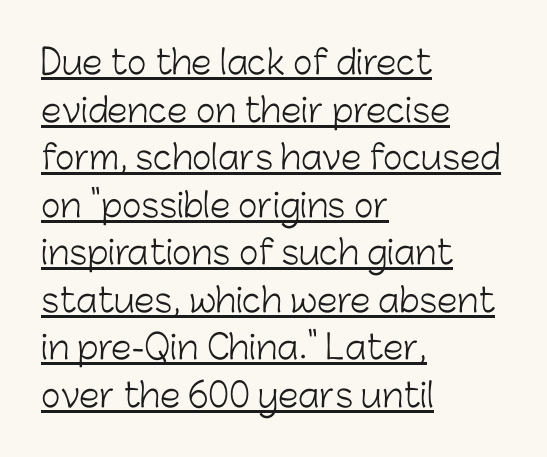
Nope, not italic — everything's standing straight. Is the letter spacing exaggerated? No — it looks like the ordinary default. Underline: present. All the whitespace from short lines collects on the right. Observe the absence of serifs on each vertical stroke in this sample.
